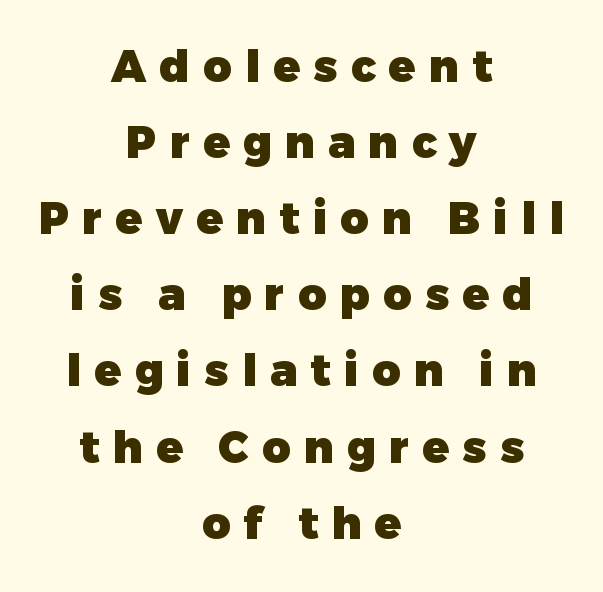
Q: Is the text bold? A: Yes.
Q: Is the text italic (slanted)? A: No, it is upright.
Q: Is the typeface a serif or a sans-serif typeface? A: Sans-serif.
Q: Is the text underlined? A: No.
Q: How is the paragraph aligned? A: Centered.
Q: Is the spacing between letters normal or unusually wide? A: Unusually wide.
Q: Width (condensed, normal, or wide)? A: Normal.
Q: Stroke contrast? A: Low.
Q: x-height? A: Medium.
Q: Monospaced? A: No.
